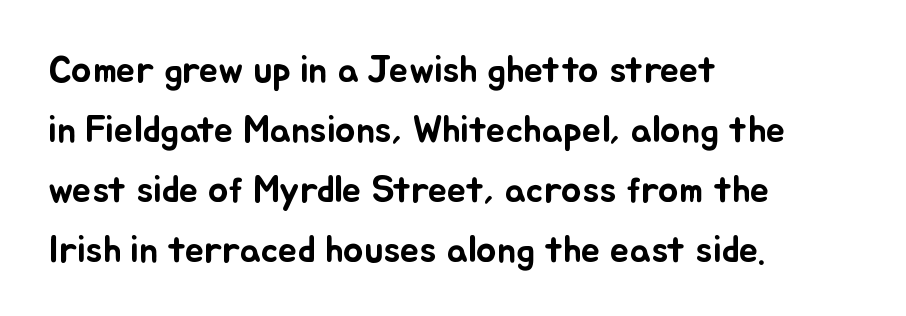
The image shows 38 px text type, upright; set left-aligned, normal line spacing (1.58x), normal letter spacing, not underlined; low stroke contrast and a small x-height.
